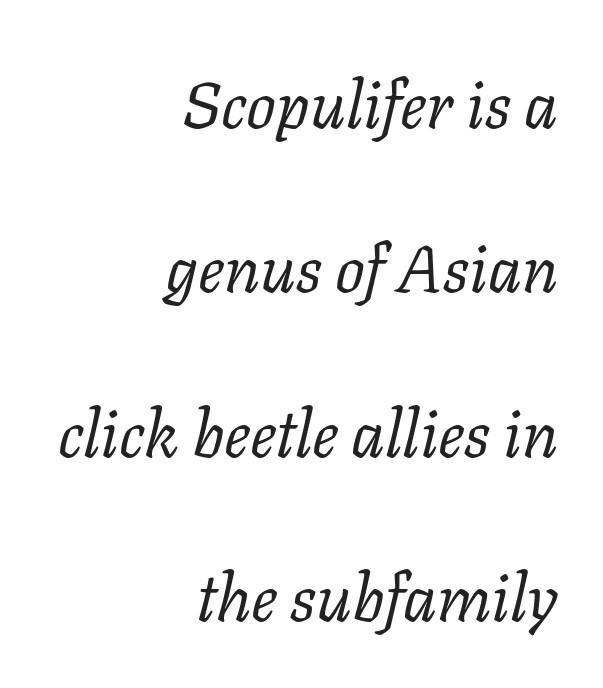
{"serif": "yes", "italic": "yes", "lean": "right", "slant_degrees": 11, "bold": "no", "weight": "regular", "width": "normal", "stroke_contrast": "low", "x_height": "medium", "monospaced": "no", "underline": "no", "align": "right", "line_spacing": "loose", "line_spacing_ratio": 2.49, "letter_spacing": "normal", "letter_spacing_em": 0.0, "glyph_px": 66}
